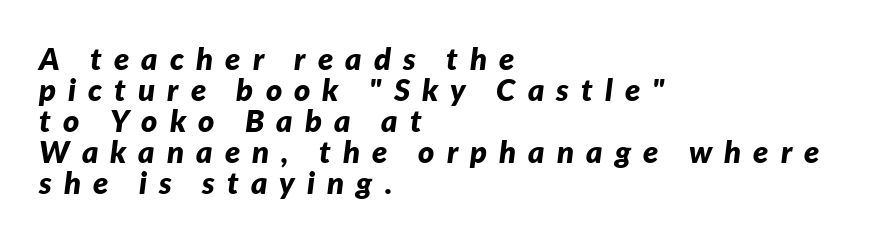
Q: Is the text bold? A: Yes.
Q: Is the text italic (slanted)? A: Yes, it leans right by about 7 degrees.
Q: Is the text underlined? A: No.
Q: How is the paragraph aligned? A: Left-aligned.
Q: Is the spacing between letters normal or unusually wide? A: Unusually wide.
Q: Is the spacing between lines tight, normal or loose? A: Tight.
Q: Width (condensed, normal, or wide)? A: Normal.
Q: Stroke contrast? A: Low.
Q: x-height? A: Medium.
Q: Monospaced? A: No.
